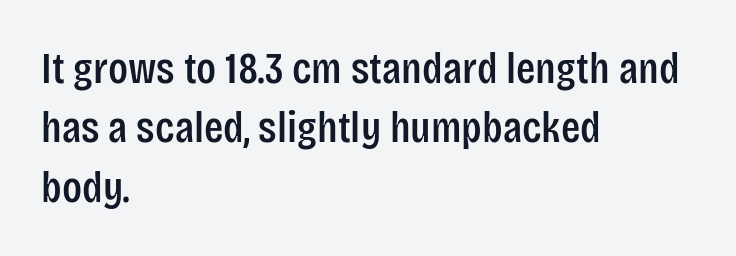
{"serif": "no", "italic": "no", "width": "condensed", "stroke_contrast": "low", "x_height": "large", "monospaced": "no", "underline": "no", "align": "left", "line_spacing": "normal", "line_spacing_ratio": 1.32, "letter_spacing": "normal", "letter_spacing_em": 0.0, "glyph_px": 45}
